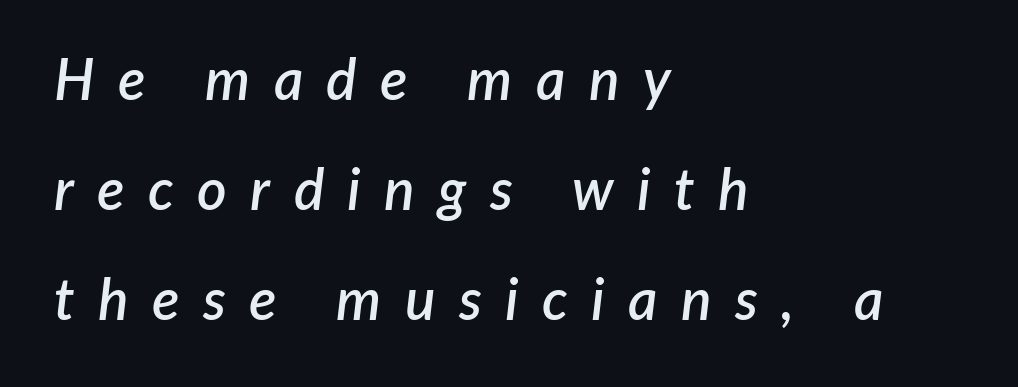
{"italic": "yes", "lean": "right", "slant_degrees": 7, "bold": "semi", "weight": "semibold", "width": "normal", "stroke_contrast": "low", "x_height": "medium", "monospaced": "no", "underline": "no", "align": "left", "line_spacing": "loose", "line_spacing_ratio": 1.93, "letter_spacing": "wide", "letter_spacing_em": 0.41, "glyph_px": 57}
